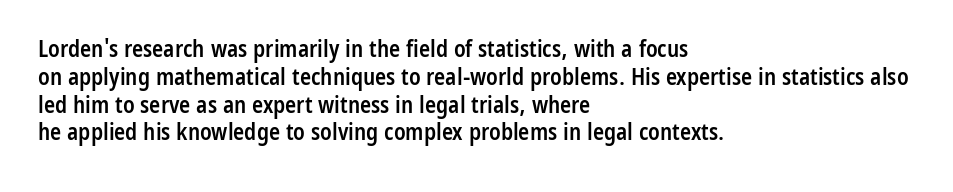
The image shows 23 px text type, upright; set left-aligned, line spacing 1.21x, normal letter spacing, not underlined.
